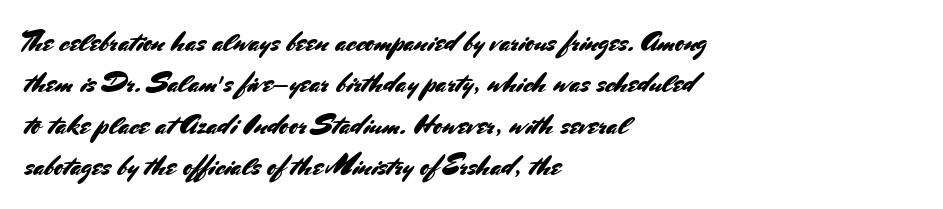
{"serif": "no", "width": "normal", "stroke_contrast": "medium", "x_height": "small", "monospaced": "no", "underline": "no", "align": "left", "line_spacing": "normal", "line_spacing_ratio": 1.48, "letter_spacing": "normal", "letter_spacing_em": 0.0, "glyph_px": 28}
